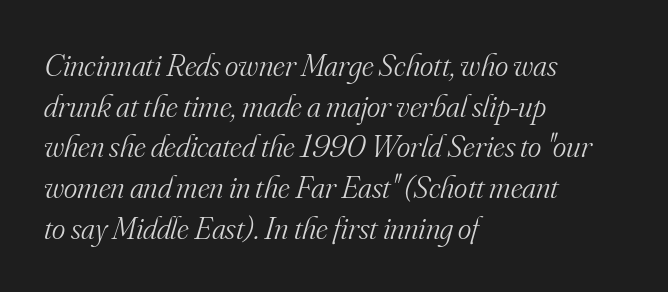
The image shows 32 px light serif type, italic (leaning right); set left-aligned, normal line spacing (1.27x), normal letter spacing, not underlined; medium stroke contrast and a small x-height.
